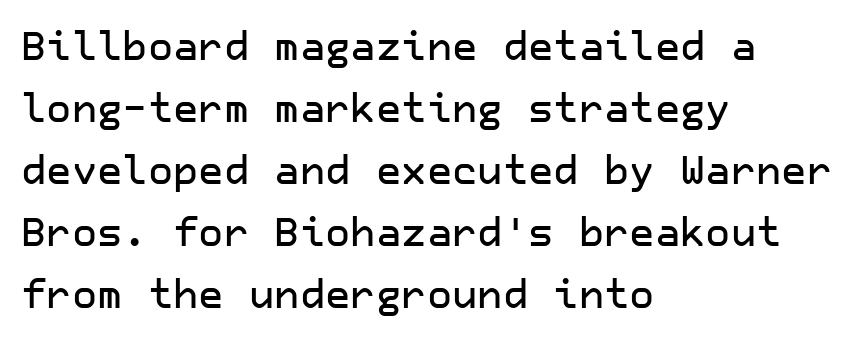
Leading: standard. Every row of glyphs begins at an identical x-position on the left. No feet cap the strokes, marking this as sans-serif type. Only glyphs here, with clear space below each row. The horizontal fit of the characters is conventional and even. Designer's note — italics off, roman on.
